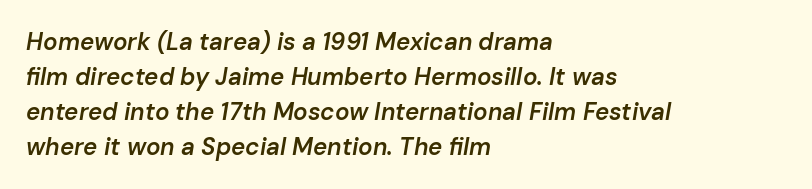
The image shows 24 px text type, italic (leaning right); set left-aligned, normal line spacing (1.46x), normal letter spacing, not underlined.
